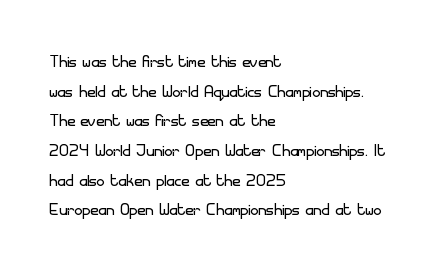
Unmarked baselines from the first word to the last. The designer left line spacing at the default. The rendering anchors every line to the left-hand side. The gaps between neighbouring characters are ordinary and unremarkable. The type sits square on the baseline with zero lean.
